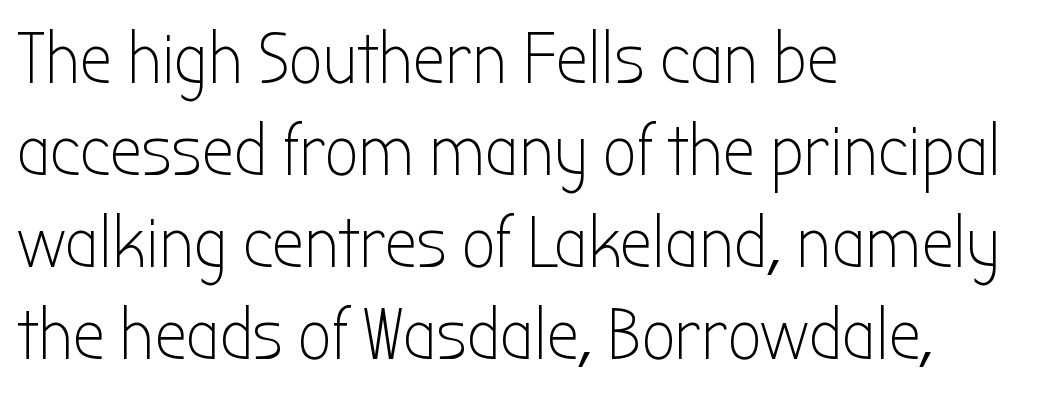
The lines sit at an ordinary, default distance from one another. Underlining? Definitely not there. The strokes are not fattened; the text isn't bold. Leftover space on each line is placed entirely after the last word. Font category for this specimen: sans-serif.
